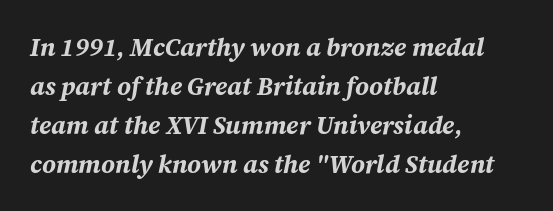
Characters are canted at an angle relative to the baseline's perpendicular. Bare-footed words on every line. Layout note: lines flush left. The space between consecutive lines is moderate. Nothing unusual about the tracking: characters are spaced as the font intends.
